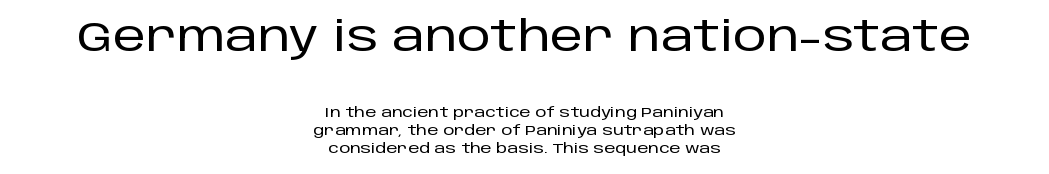
Q: Is the text italic (slanted)? A: No, it is upright.
Q: Is the typeface a serif or a sans-serif typeface? A: Sans-serif.
Q: Is the text underlined? A: No.
Q: How is the paragraph aligned? A: Centered.
Q: Is the spacing between letters normal or unusually wide? A: Normal.
Q: Is the spacing between lines tight, normal or loose? A: Normal.
Q: Which block of text is set in a larger size, the first (top) or the second (bottom)? A: The first (top) one.
Q: Width (condensed, normal, or wide)? A: Normal.
Q: Stroke contrast? A: Low.
Q: x-height? A: Large.
Q: Monospaced? A: No.
